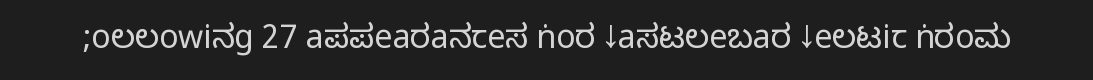
Default kerning and tracking; the words read as compact shapes. This sample uses a sans-serif face. Here the designer chose a conventional face with non-uniform glyph widths. Glance below the letters and you will spot only blank space. The font's upright variant was chosen for this text.
